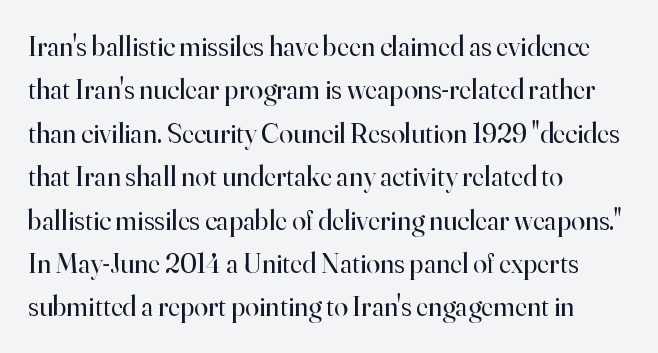
The image shows 28 px regular-weight serif type, upright; set left-aligned, normal line spacing (1.55x), normal letter spacing, not underlined; high stroke contrast and a small x-height.
